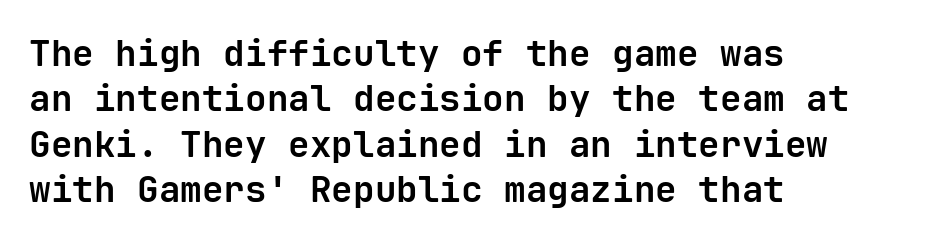
The image shows 36 px bold sans-serif type, upright, monospaced; set left-aligned, normal line spacing (1.26x), normal letter spacing, not underlined; low stroke contrast and a medium x-height.
